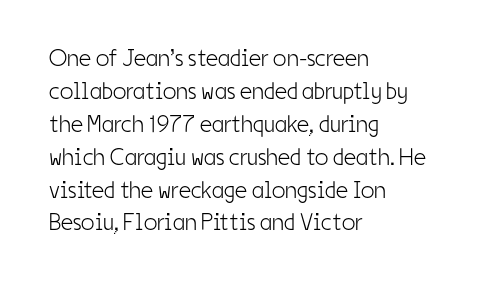
Q: Is the text bold? A: No.
Q: Is the text italic (slanted)? A: No, it is upright.
Q: Is the text underlined? A: No.
Q: How is the paragraph aligned? A: Left-aligned.
Q: Is the spacing between letters normal or unusually wide? A: Normal.
Q: Is the spacing between lines tight, normal or loose? A: Normal.
